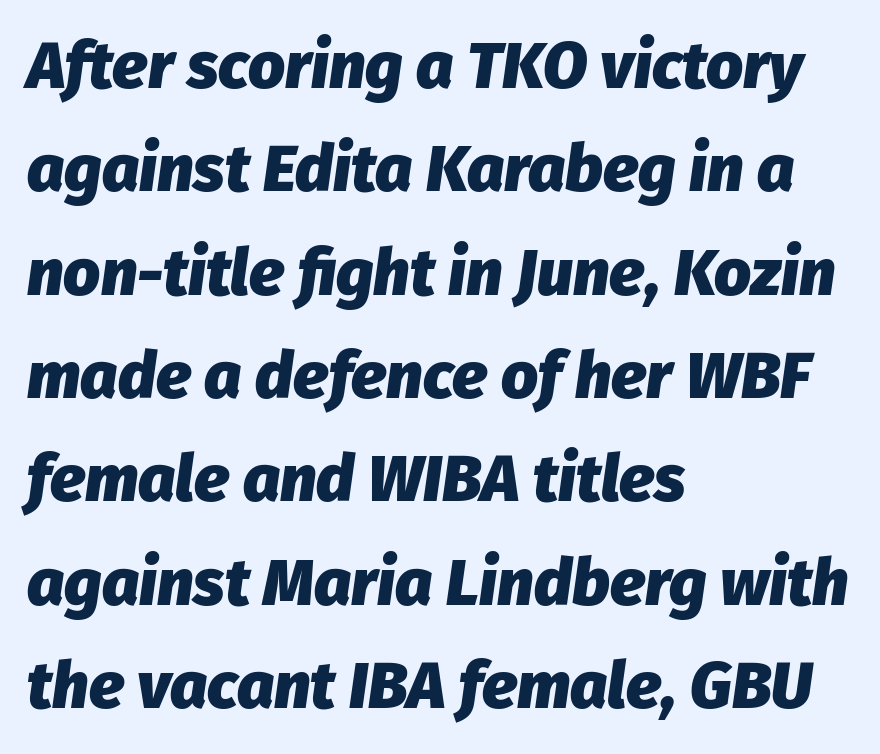
Q: Is the text bold? A: Yes.
Q: Is the text italic (slanted)? A: Yes, it leans right by about 8 degrees.
Q: Is the text underlined? A: No.
Q: How is the paragraph aligned? A: Left-aligned.
Q: Is the spacing between letters normal or unusually wide? A: Normal.
Q: Is the spacing between lines tight, normal or loose? A: Normal.
Q: Width (condensed, normal, or wide)? A: Normal.
Q: Stroke contrast? A: Low.
Q: x-height? A: Medium.
Q: Monospaced? A: No.
